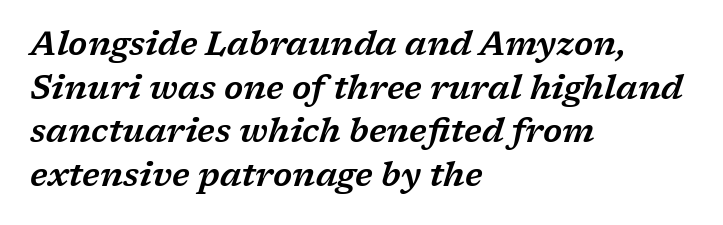
The image shows 33 px wide serif type, italic (leaning right); set left-aligned, normal line spacing (1.32x), normal letter spacing, not underlined; low stroke contrast and a medium x-height.
